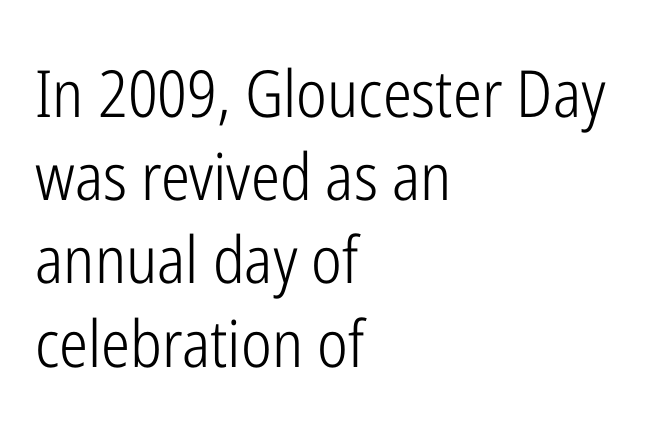
{"serif": "no", "italic": "no", "bold": "no", "weight": "light", "width": "condensed", "stroke_contrast": "low", "x_height": "medium", "monospaced": "no", "underline": "no", "align": "left", "line_spacing": "normal", "line_spacing_ratio": 1.28, "letter_spacing": "normal", "letter_spacing_em": 0.0, "glyph_px": 65}
